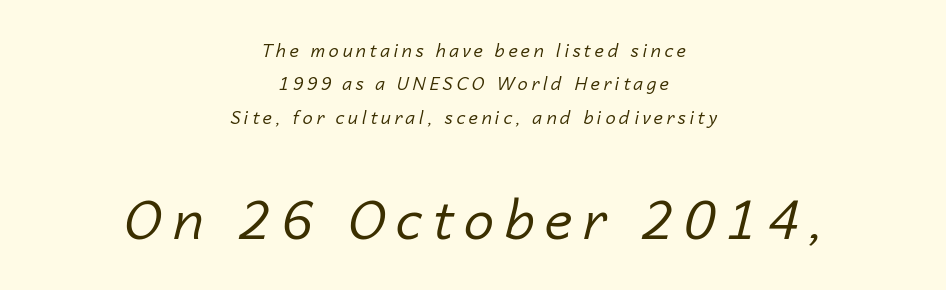
The image shows 54 px regular-weight type, italic (leaning right); set centered, line spacing 1.85x, unusually wide letter spacing (+0.2 em), not underlined; the second (bottom) block is 3.0x larger; low stroke contrast and a medium x-height.
